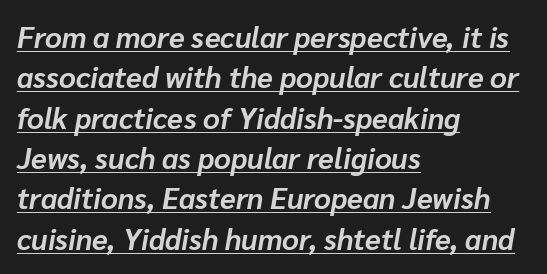
Q: Is the text bold? A: Yes.
Q: Is the text italic (slanted)? A: Yes, it leans right by about 10 degrees.
Q: Is the text underlined? A: Yes.
Q: How is the paragraph aligned? A: Left-aligned.
Q: Is the spacing between letters normal or unusually wide? A: Normal.
Q: Is the spacing between lines tight, normal or loose? A: Normal.
Q: Width (condensed, normal, or wide)? A: Normal.
Q: Stroke contrast? A: Low.
Q: x-height? A: Medium.
Q: Monospaced? A: No.
